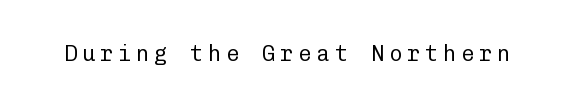
Q: Is the text bold? A: No.
Q: Is the text italic (slanted)? A: No, it is upright.
Q: Is the text underlined? A: No.
Q: Is the spacing between letters normal or unusually wide? A: Unusually wide.
